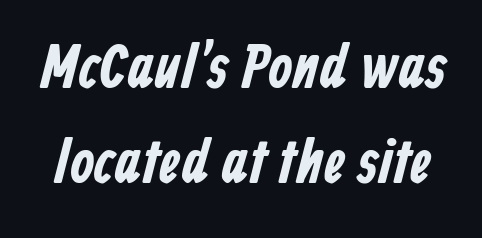
Q: Is the typeface a serif or a sans-serif typeface? A: Sans-serif.
Q: Is the text underlined? A: No.
Q: Is the spacing between letters normal or unusually wide? A: Normal.
Q: Is the spacing between lines tight, normal or loose? A: Normal.
Q: Width (condensed, normal, or wide)? A: Condensed.
Q: Stroke contrast? A: Low.
Q: x-height? A: Medium.
Q: Monospaced? A: No.
